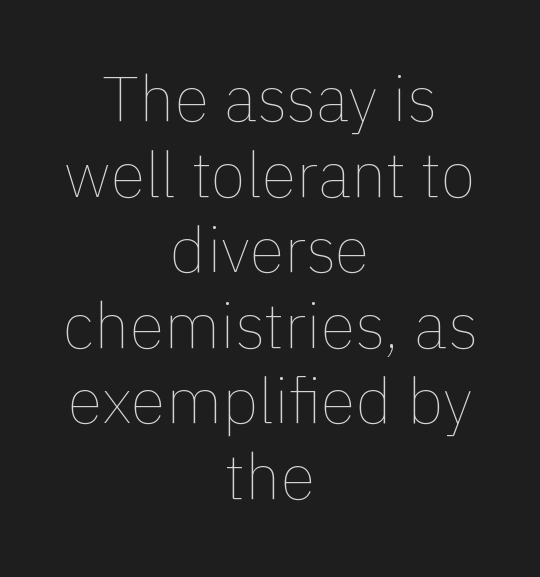
The image shows 64 px thin type, upright; set centered, line spacing 1.18x, normal letter spacing, not underlined; low stroke contrast and a medium x-height.
